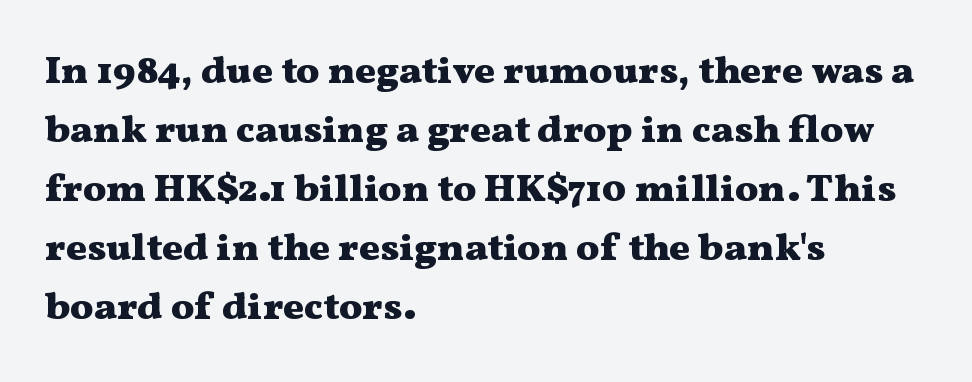
The image shows 39 px heavy, wide serif type, upright; set left-aligned, normal line spacing (1.51x), normal letter spacing, not underlined; medium stroke contrast and a medium x-height.
